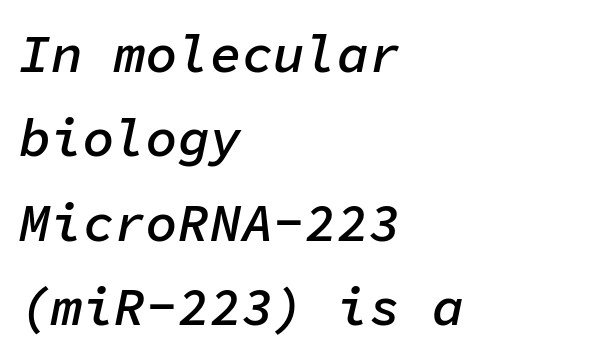
This sample uses an oblique cut, with every glyph tilted off the vertical. Check under the words: just untouched page. Does extra space separate the letters? No, they use regular spacing. Notice how descenders clear the ascenders below comfortably — that's standard leading. Here the designer chose a console-style face with uniform glyph widths.
